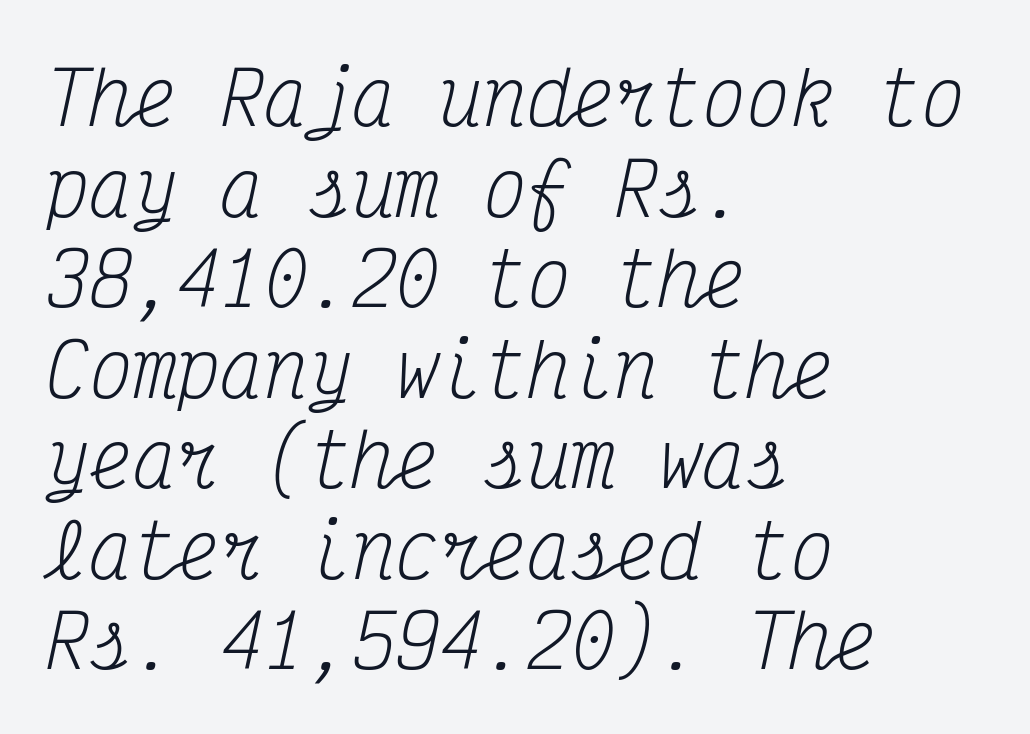
Descender tails drop into unmarked territory. Style check: oblique. These lines are set flush left with a ragged right edge. Spacing verdict: monospaced, one width for all characters.
